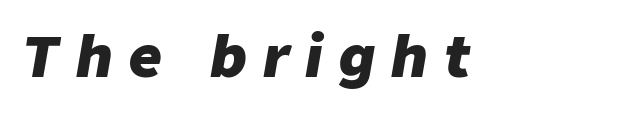
Compared with an ordinary text face, these strokes are far heavier — a full bold. Do the characters align in a grid? No, the font is proportional. Rule under the text: the space is simply empty. The whole block is typeset with a tilt. Compared with typical body copy, the letter spacing here is much looser.
